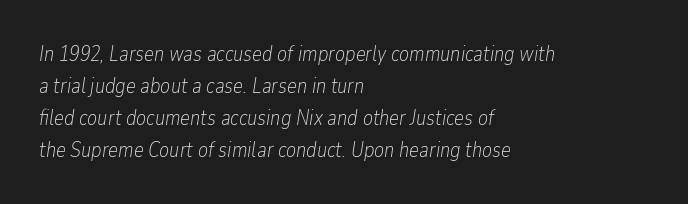
{"italic": "yes", "lean": "right", "slant_degrees": 9, "bold": "no", "underline": "no", "align": "left", "line_spacing": "normal", "line_spacing_ratio": 1.52, "letter_spacing": "normal", "letter_spacing_em": 0.0, "glyph_px": 21}
